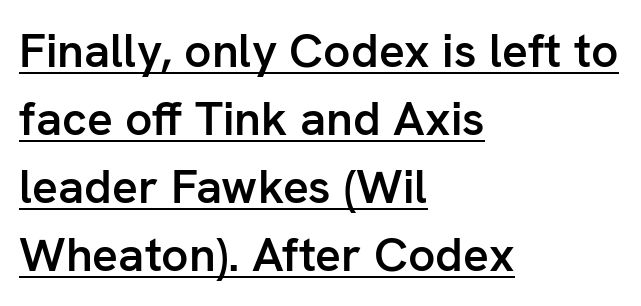
Q: Is the text bold? A: Semi-bold.
Q: Is the text italic (slanted)? A: No, it is upright.
Q: Is the typeface a serif or a sans-serif typeface? A: Sans-serif.
Q: Is the text underlined? A: Yes.
Q: How is the paragraph aligned? A: Left-aligned.
Q: Is the spacing between letters normal or unusually wide? A: Normal.
Q: Is the spacing between lines tight, normal or loose? A: Normal.
Q: Width (condensed, normal, or wide)? A: Normal.
Q: Stroke contrast? A: Low.
Q: x-height? A: Medium.
Q: Monospaced? A: No.
